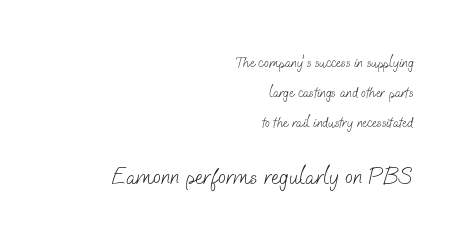
Q: Is the text bold? A: No.
Q: Is the text underlined? A: No.
Q: How is the paragraph aligned? A: Right-aligned.
Q: Is the spacing between letters normal or unusually wide? A: Normal.
Q: Is the spacing between lines tight, normal or loose? A: Loose.
Q: Which block of text is set in a larger size, the first (top) or the second (bottom)? A: The second (bottom) one.
